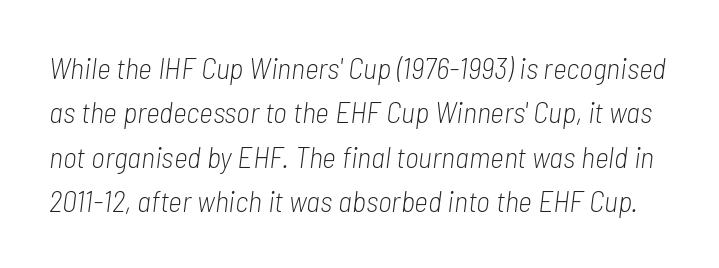
{"italic": "yes", "lean": "right", "slant_degrees": 7, "bold": "no", "weight": "light", "width": "condensed", "stroke_contrast": "low", "x_height": "medium", "monospaced": "no", "underline": "no", "line_spacing": "normal", "line_spacing_ratio": 1.48, "letter_spacing": "normal", "letter_spacing_em": 0.0, "glyph_px": 30}
